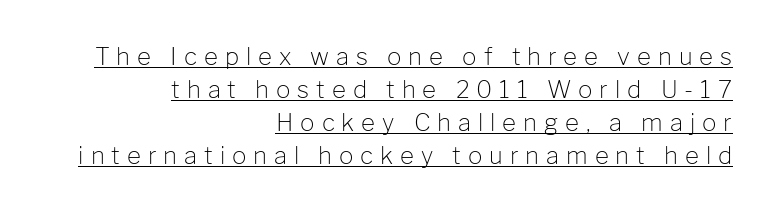
Is the stroke heavy? The answer is a plain regular-or-lighter. Characters follow at a spacing far wider than the type designer built in. The designer left line spacing at the default. Underline: present.
